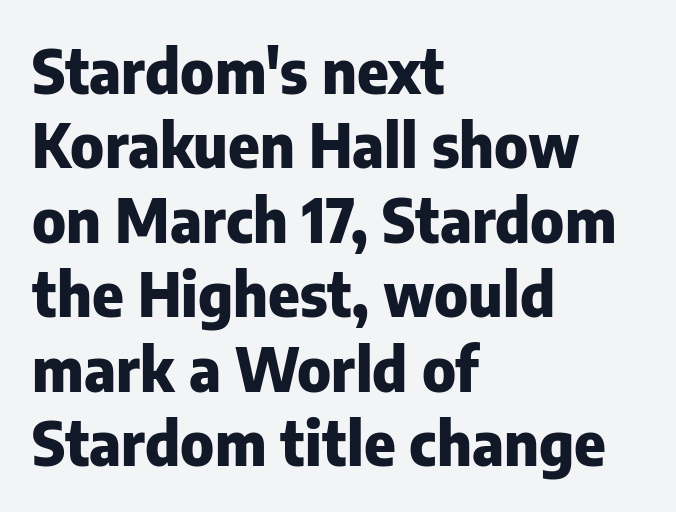
The image shows 60 px heavy sans-serif type, upright; set left-aligned, line spacing 1.24x, normal letter spacing, not underlined; low stroke contrast and a medium x-height.
